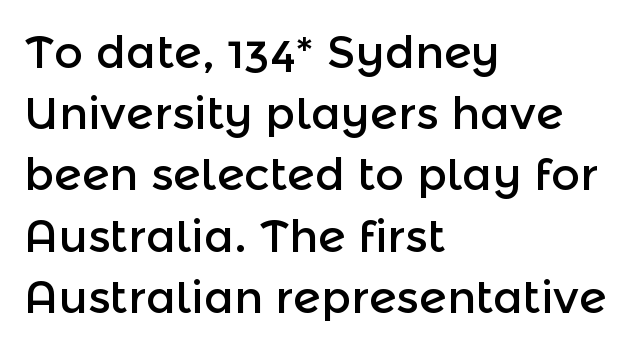
Is the letter spacing exaggerated? No — it looks like the ordinary default. Every row of glyphs begins at an identical x-position on the left. Notice how descenders clear the ascenders below comfortably — that's standard leading. You could not count columns in this text — the font is proportionally spaced. Nothing sits at the stroke ends, so this counts as sans-serif.
